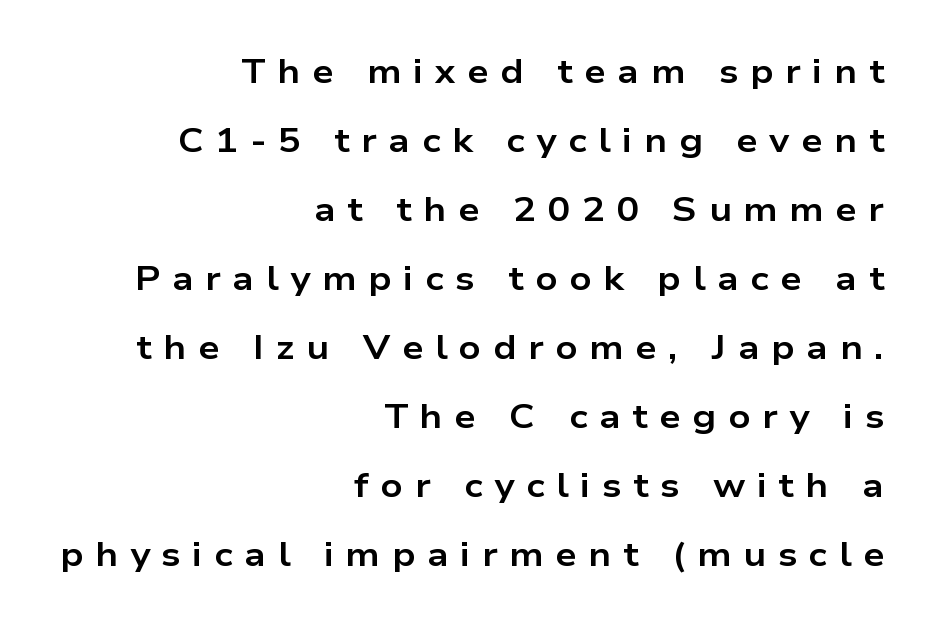
The image shows 34 px bold, wide sans-serif type, upright; set right-aligned, loose line spacing (2.03x), unusually wide letter spacing (+0.34 em), not underlined; low stroke contrast and a medium x-height.
